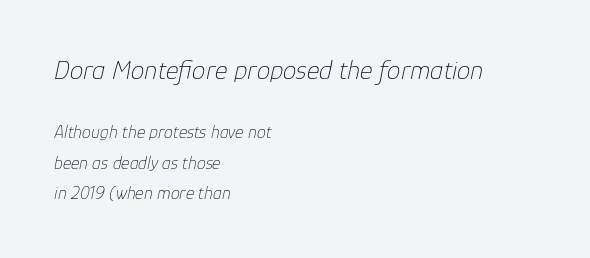
{"italic": "yes", "lean": "right", "slant_degrees": 12, "bold": "no", "underline": "no", "align": "left", "line_spacing": "normal", "line_spacing_ratio": 1.69, "letter_spacing": "normal", "letter_spacing_em": 0.0, "larger_block": "first", "size_ratio": 1.5, "glyph_px": 27}
